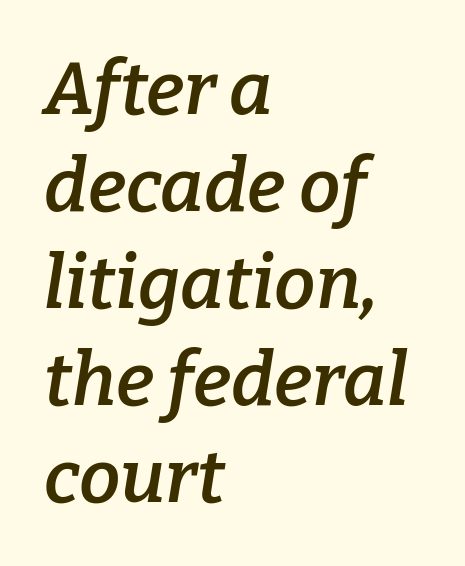
{"serif": "yes", "italic": "yes", "lean": "right", "slant_degrees": 9, "bold": "semi", "weight": "semibold", "width": "normal", "stroke_contrast": "low", "x_height": "medium", "monospaced": "no", "underline": "no", "align": "left", "line_spacing": "normal", "line_spacing_ratio": 1.31, "letter_spacing": "normal", "letter_spacing_em": 0.0, "glyph_px": 74}
